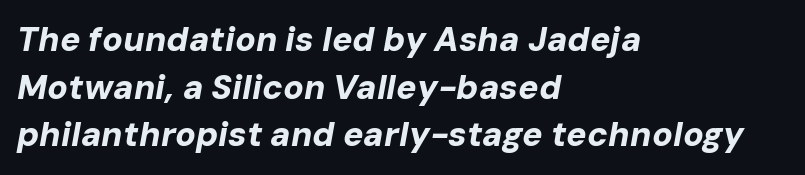
Set as a true bold cut, around the 700 mark. Does the leading feel generous? No, just average. Do the characters align in a grid? No, the font is proportional. Every character sits at an angle, as italics do. Horizontal alignment here is leftward, the default for most running prose.
